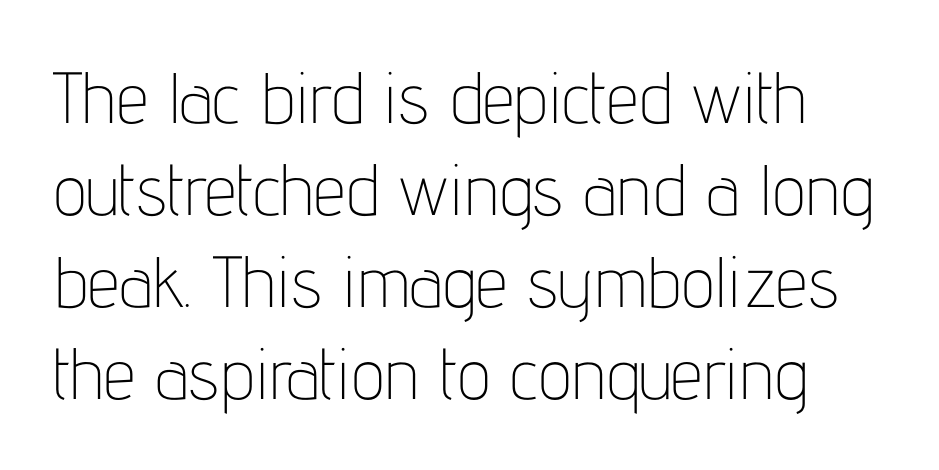
{"serif": "no", "italic": "no", "bold": "no", "weight": "thin", "width": "condensed", "stroke_contrast": "low", "x_height": "medium", "monospaced": "no", "underline": "no", "line_spacing": "normal", "line_spacing_ratio": 1.28, "letter_spacing": "normal", "letter_spacing_em": 0.0, "glyph_px": 72}
